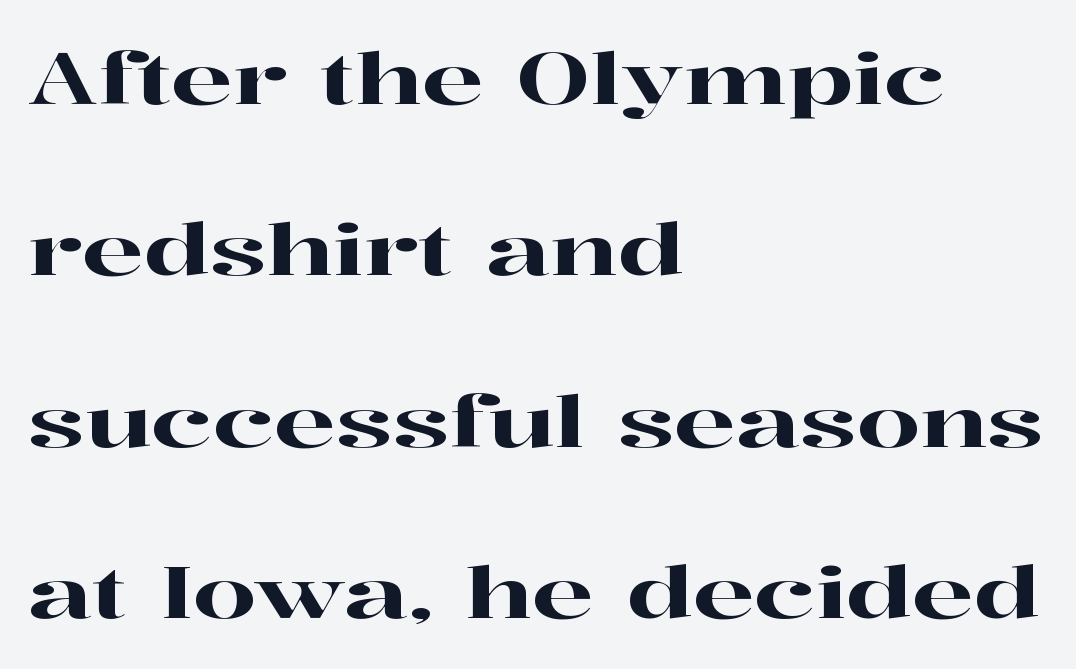
What stands out about the letter spacing? Nothing — it is the standard amount. The space beneath each line is pristine and unruled. The typography opts for an upright posture over an oblique one. What kind of face is this? One with serifs.
